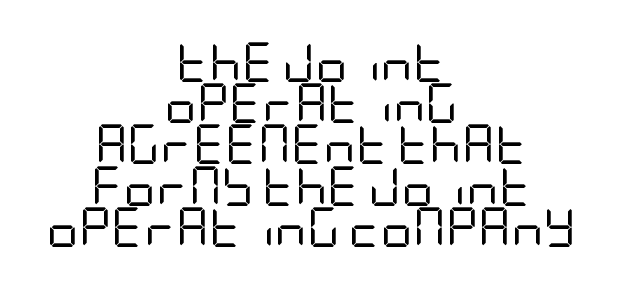
The image shows 40 px regular-weight, condensed sans-serif type, upright; set centered, tight line spacing (1.03x), normal letter spacing, not underlined; low stroke contrast and a large x-height.
